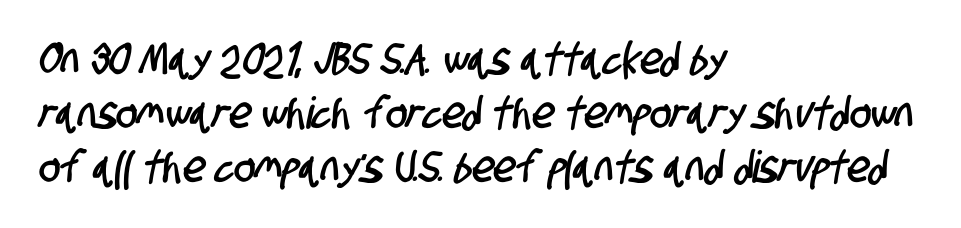
You could call the tracking neutral — neither tight nor loose. Nobody drew a line under any word here. Varying glyph widths throughout — classic text-font behaviour. Are there feet on the stems? There aren't — it's a sans.
